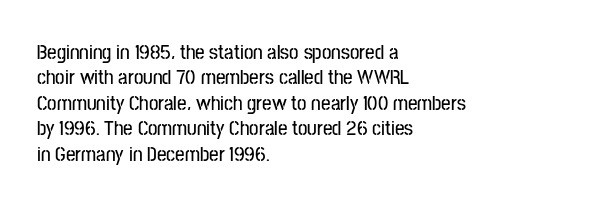
Q: Is the text italic (slanted)? A: No, it is upright.
Q: Is the text underlined? A: No.
Q: How is the paragraph aligned? A: Left-aligned.
Q: Is the spacing between letters normal or unusually wide? A: Normal.
